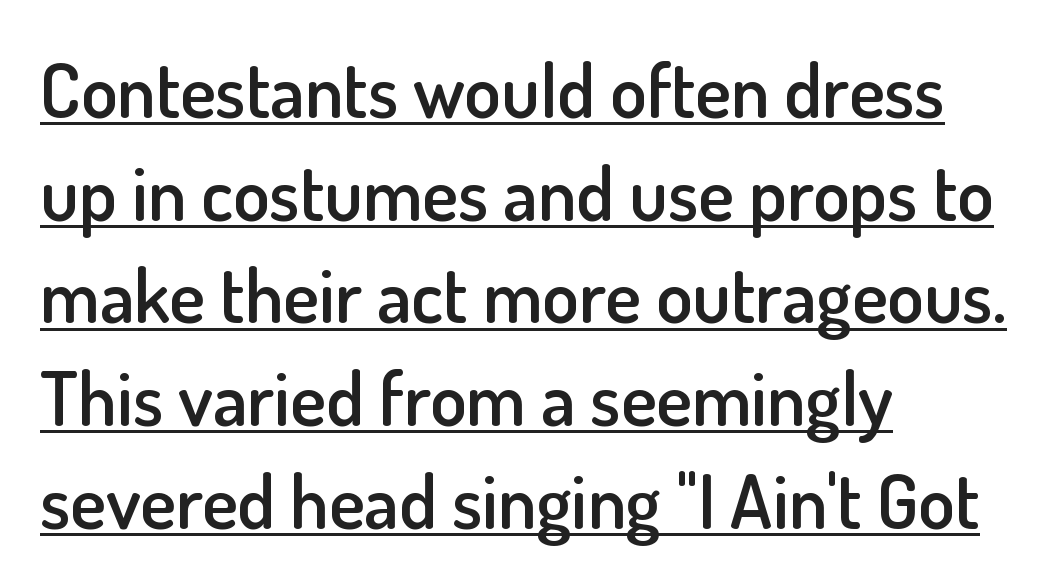
Q: Is the text bold? A: Semi-bold.
Q: Is the text italic (slanted)? A: No, it is upright.
Q: Is the typeface a serif or a sans-serif typeface? A: Sans-serif.
Q: Is the text underlined? A: Yes.
Q: How is the paragraph aligned? A: Left-aligned.
Q: Is the spacing between letters normal or unusually wide? A: Normal.
Q: Is the spacing between lines tight, normal or loose? A: Normal.
Q: Width (condensed, normal, or wide)? A: Normal.
Q: Stroke contrast? A: Low.
Q: x-height? A: Small.
Q: Monospaced? A: No.
